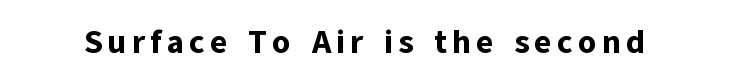
{"serif": "no", "italic": "no", "bold": "yes", "weight": "bold", "width": "normal", "stroke_contrast": "low", "x_height": "medium", "monospaced": "no", "underline": "no", "glyph_px": 33}
